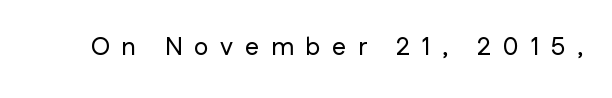
Q: Is the text italic (slanted)? A: No, it is upright.
Q: Is the text underlined? A: No.
Q: Is the spacing between letters normal or unusually wide? A: Unusually wide.
